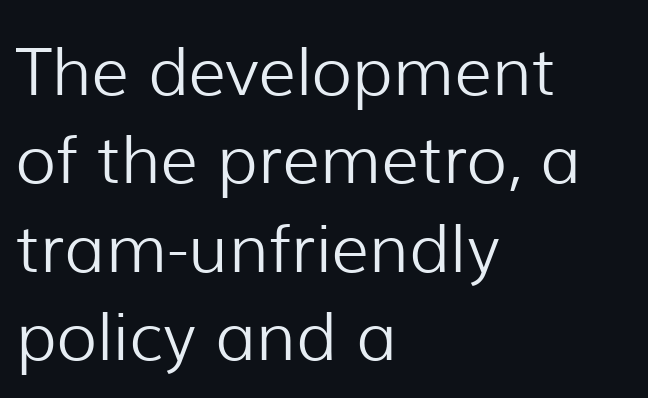
{"serif": "no", "italic": "no", "bold": "no", "weight": "light", "width": "normal", "stroke_contrast": "low", "x_height": "medium", "monospaced": "no", "underline": "no", "align": "left", "line_spacing": "normal", "line_spacing_ratio": 1.34, "letter_spacing": "normal", "letter_spacing_em": 0.0, "glyph_px": 66}
